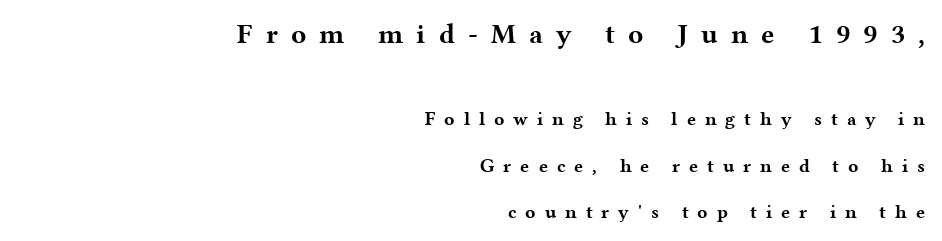
{"serif": "yes", "italic": "no", "bold": "yes", "weight": "bold", "width": "wide", "stroke_contrast": "medium", "x_height": "medium", "monospaced": "no", "underline": "no", "align": "right", "line_spacing": "loose", "line_spacing_ratio": 2.45, "letter_spacing": "wide", "letter_spacing_em": 0.47, "larger_block": "first", "size_ratio": 1.47, "glyph_px": 28}
